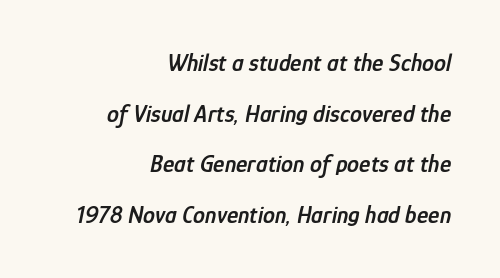
The image shows 24 px text type, italic (leaning right); set right-aligned, loose line spacing (2.11x), normal letter spacing, not underlined.
